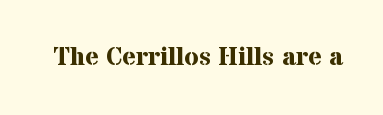
{"italic": "no", "bold": "yes", "underline": "no", "letter_spacing": "normal", "letter_spacing_em": 0.0, "glyph_px": 26}
